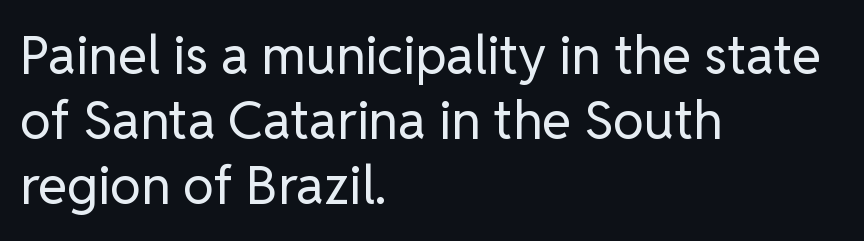
{"serif": "no", "italic": "no", "bold": "no", "weight": "regular", "width": "normal", "stroke_contrast": "low", "x_height": "medium", "monospaced": "no", "underline": "no", "align": "left", "line_spacing_ratio": 1.23, "letter_spacing": "normal", "letter_spacing_em": 0.0, "glyph_px": 53}
